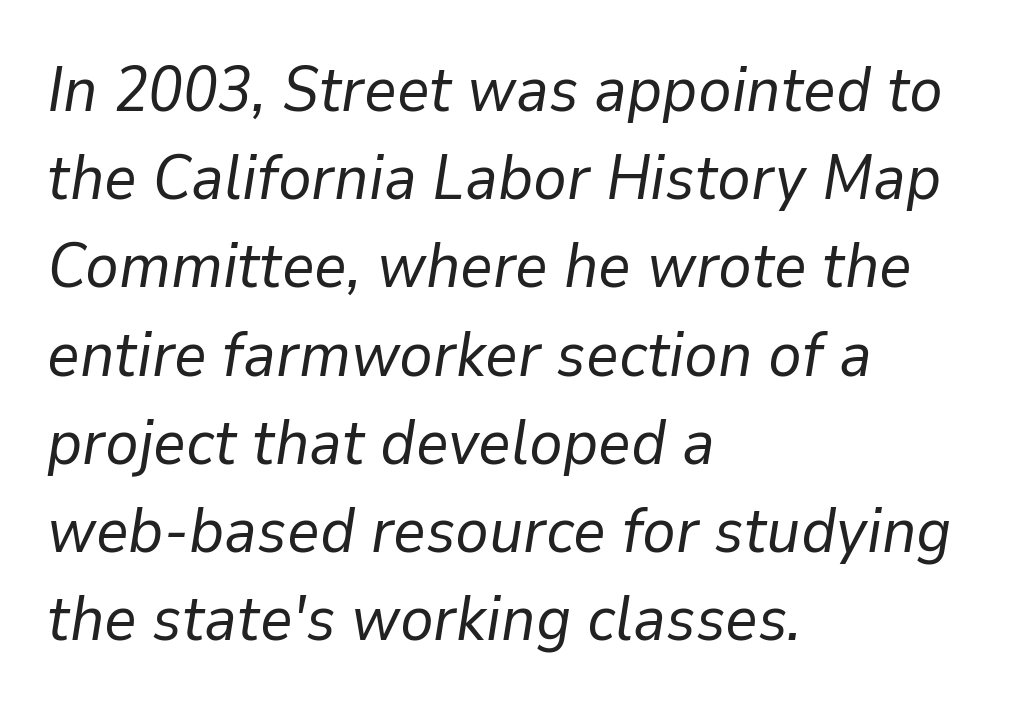
Italic: yes, the glyphs are oblique. Vertical stems look standard width or narrower in stroke. Short and long lines alike share a common starting point at left. Here the designer chose a conventional face with non-uniform glyph widths. The line-height multiplier appears to be the usual default.
